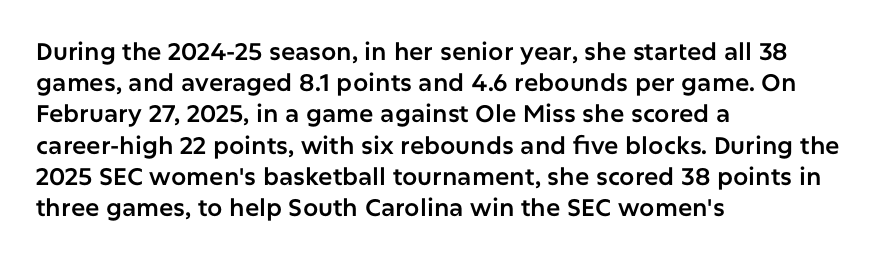
The image shows 24 px text type, upright; set left-aligned, normal line spacing (1.3x), normal letter spacing, not underlined.
